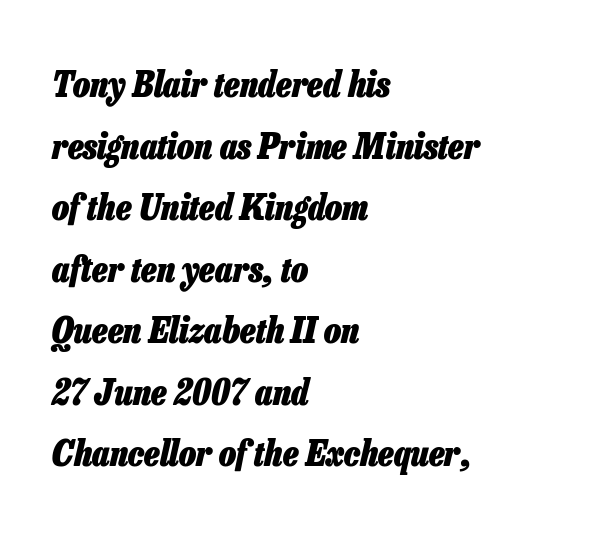
Q: Is the text bold? A: Yes.
Q: Is the text italic (slanted)? A: Yes, it leans right by about 13 degrees.
Q: Is the text underlined? A: No.
Q: How is the paragraph aligned? A: Left-aligned.
Q: Is the spacing between letters normal or unusually wide? A: Normal.
Q: Width (condensed, normal, or wide)? A: Condensed.
Q: Stroke contrast? A: Low.
Q: x-height? A: Medium.
Q: Monospaced? A: No.
